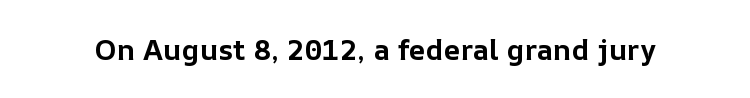
The image shows 29 px bold type, upright; set normal letter spacing, not underlined; low stroke contrast and a medium x-height.
